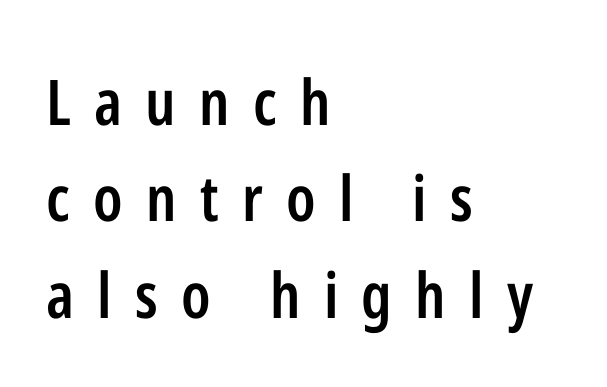
Q: Is the text bold? A: Semi-bold.
Q: Is the text italic (slanted)? A: No, it is upright.
Q: Is the typeface a serif or a sans-serif typeface? A: Sans-serif.
Q: Is the text underlined? A: No.
Q: How is the paragraph aligned? A: Left-aligned.
Q: Is the spacing between letters normal or unusually wide? A: Unusually wide.
Q: Is the spacing between lines tight, normal or loose? A: Normal.
Q: Width (condensed, normal, or wide)? A: Condensed.
Q: Stroke contrast? A: Low.
Q: x-height? A: Medium.
Q: Monospaced? A: No.
